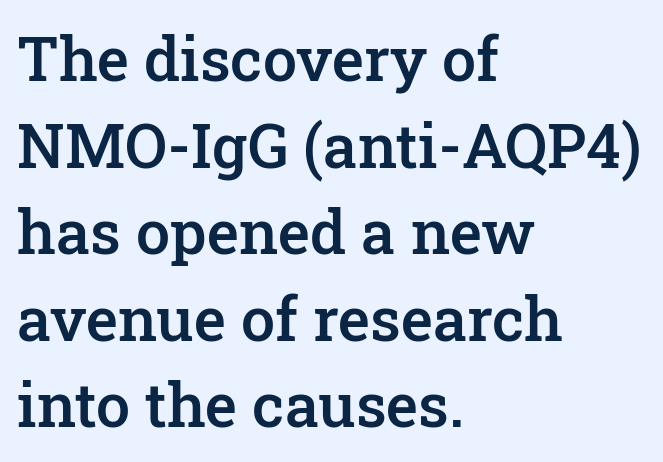
The image shows 61 px semibold serif type, upright; set left-aligned, normal line spacing (1.42x), normal letter spacing, not underlined; low stroke contrast and a medium x-height.
